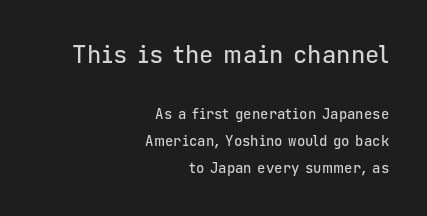
Q: Is the text italic (slanted)? A: No, it is upright.
Q: Is the text underlined? A: No.
Q: How is the paragraph aligned? A: Right-aligned.
Q: Is the spacing between letters normal or unusually wide? A: Normal.
Q: Is the spacing between lines tight, normal or loose? A: Loose.
Q: Which block of text is set in a larger size, the first (top) or the second (bottom)? A: The first (top) one.
